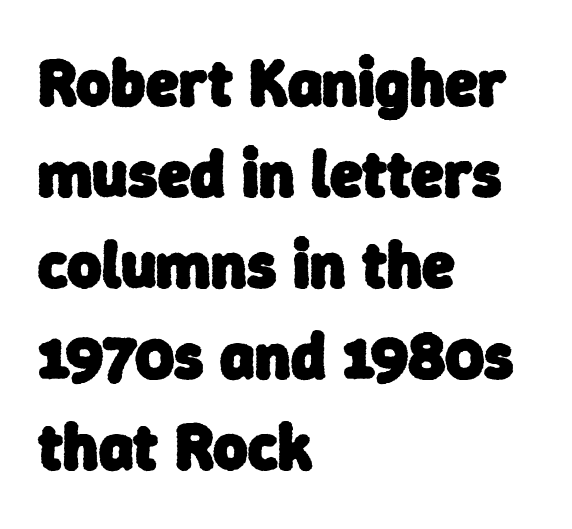
Q: Is the text bold? A: Yes.
Q: Is the typeface a serif or a sans-serif typeface? A: Sans-serif.
Q: Is the text underlined? A: No.
Q: How is the paragraph aligned? A: Left-aligned.
Q: Is the spacing between letters normal or unusually wide? A: Normal.
Q: Is the spacing between lines tight, normal or loose? A: Normal.
Q: Width (condensed, normal, or wide)? A: Normal.
Q: Stroke contrast? A: Low.
Q: x-height? A: Medium.
Q: Monospaced? A: No.
